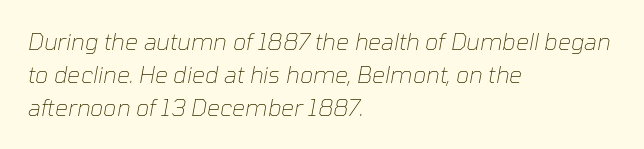
Q: Is the text bold? A: No.
Q: Is the text italic (slanted)? A: Yes, it leans right by about 10 degrees.
Q: Is the text underlined? A: No.
Q: How is the paragraph aligned? A: Left-aligned.
Q: Is the spacing between letters normal or unusually wide? A: Normal.
Q: Is the spacing between lines tight, normal or loose? A: Normal.
